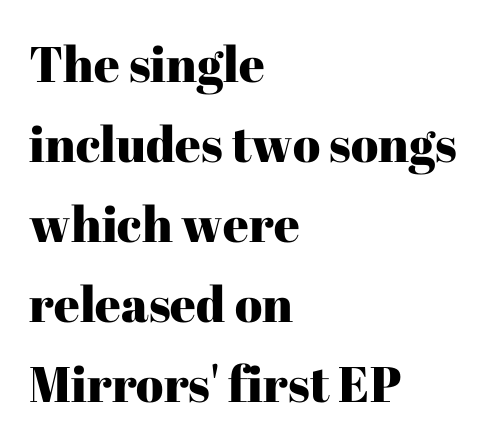
{"serif": "yes", "italic": "no", "width": "normal", "stroke_contrast": "high", "x_height": "medium", "monospaced": "no", "underline": "no", "align": "left", "line_spacing": "normal", "line_spacing_ratio": 1.6, "letter_spacing": "normal", "letter_spacing_em": 0.0, "glyph_px": 50}
